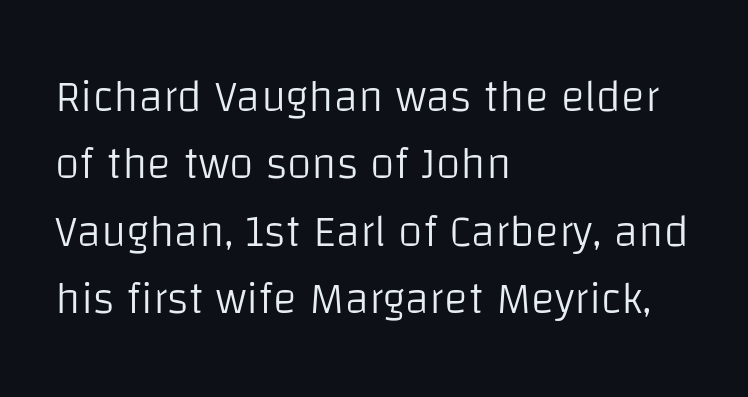
The characters are drawn with everyday or finer stroke widths. The vertical gap from one line to the next is medium. Every stem runs plumb, perpendicular to the baseline. Plain, unruled lines of type. Nope, no serifs anywhere on these letters.
